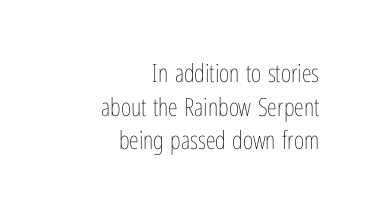
The image shows 25 px text type, upright; set right-aligned, normal line spacing (1.35x), normal letter spacing, not underlined.
